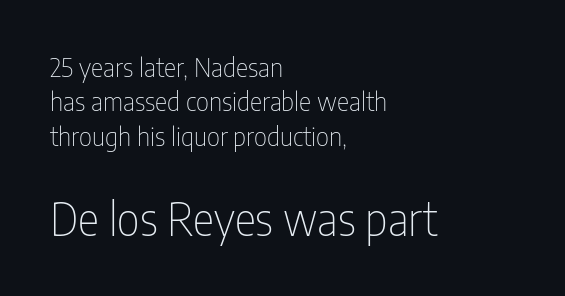
The image shows 45 px thin, condensed sans-serif type, upright; set left-aligned, normal line spacing (1.32x), normal letter spacing, not underlined; the second (bottom) block is 1.73x larger; low stroke contrast and a medium x-height.
